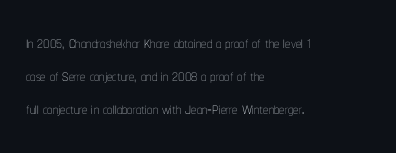
The image shows 21 px text type, upright; set left-aligned, normal line spacing (1.56x), normal letter spacing, not underlined.
